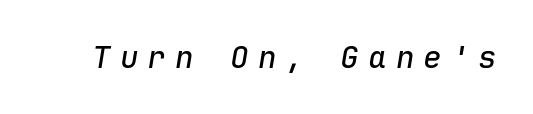
It's the slanting kind of type. Spacing verdict: monospaced, one width for all characters. Characters follow at a spacing far wider than the type designer built in. Anything drawn beneath the words? Only blank space.
